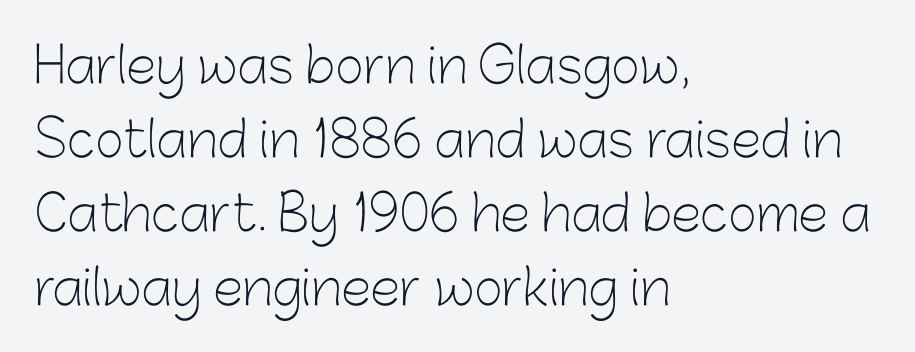
{"serif": "no", "italic": "no", "bold": "no", "weight": "light", "width": "normal", "stroke_contrast": "low", "x_height": "medium", "monospaced": "no", "underline": "no", "align": "left", "line_spacing": "normal", "line_spacing_ratio": 1.51, "letter_spacing": "normal", "letter_spacing_em": 0.0, "glyph_px": 49}
